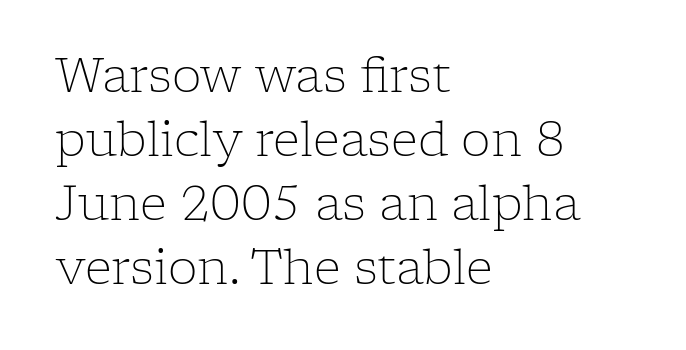
A typesetter would call this zero additional tracking. Decoration check: the copy has no underline. Alignment: flush left. The font sits on the lighter half of the weight spectrum, regular included. Varying glyph widths throughout — classic text-font behaviour.
